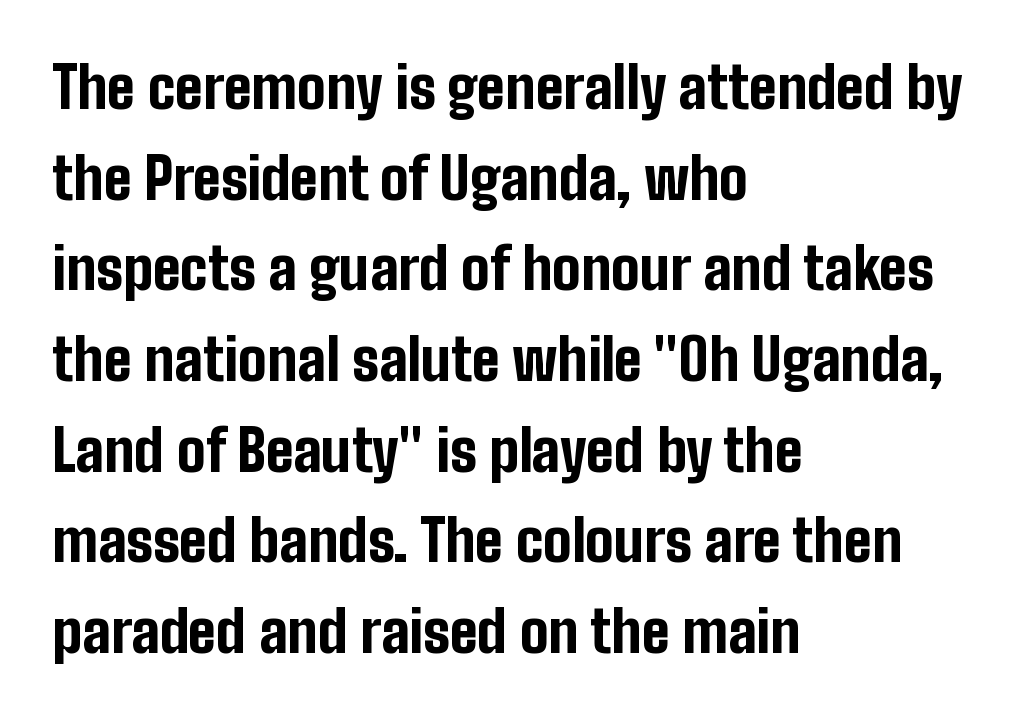
Q: Is the text bold? A: Yes.
Q: Is the text italic (slanted)? A: No, it is upright.
Q: Is the typeface a serif or a sans-serif typeface? A: Sans-serif.
Q: Is the text underlined? A: No.
Q: How is the paragraph aligned? A: Left-aligned.
Q: Is the spacing between letters normal or unusually wide? A: Normal.
Q: Is the spacing between lines tight, normal or loose? A: Normal.
Q: Width (condensed, normal, or wide)? A: Condensed.
Q: Stroke contrast? A: Low.
Q: x-height? A: Medium.
Q: Monospaced? A: No.
